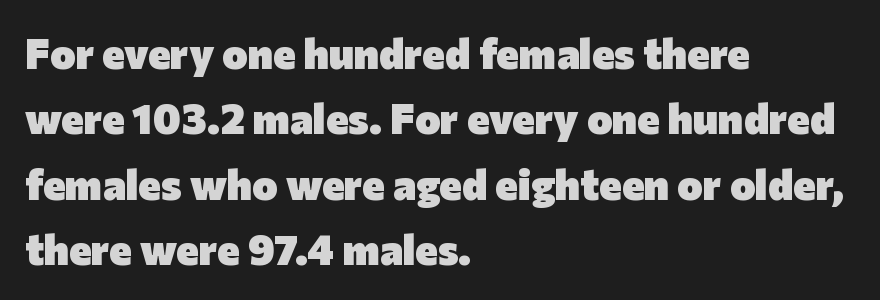
The passage shown has conventional tracking throughout. The type sits square on the baseline with zero lean. The rendering uses a moderate line-height, typical for paragraphs. The font family rendered here belongs to the sans-serif group. Chunky letters — that's bold for sure. Varying glyph widths throughout — classic text-font behaviour.
